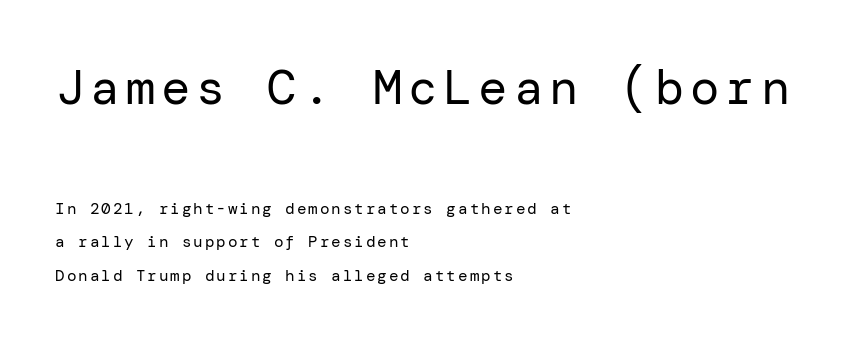
{"serif": "no", "italic": "no", "bold": "no", "weight": "regular", "width": "normal", "stroke_contrast": "low", "x_height": "medium", "underline": "no", "align": "left", "line_spacing": "loose", "line_spacing_ratio": 2.11, "larger_block": "first", "size_ratio": 3.06, "glyph_px": 49}
